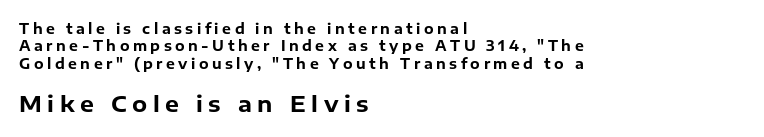
Reading top to bottom, the characters get bigger at the block break. The paragraph shown leans on its left margin. Strong, thick strokes mark this as bold type. Regarding leading, the lines here are spaced in the standard way.
